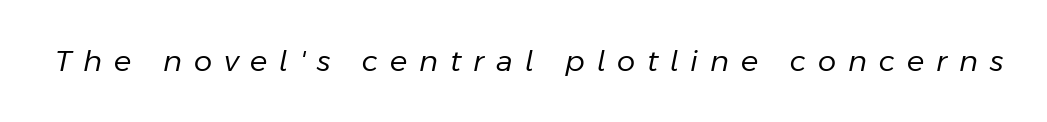
The image shows 29 px regular-weight type, italic (leaning right); set unusually wide letter spacing (+0.41 em), not underlined; low stroke contrast and a medium x-height.
